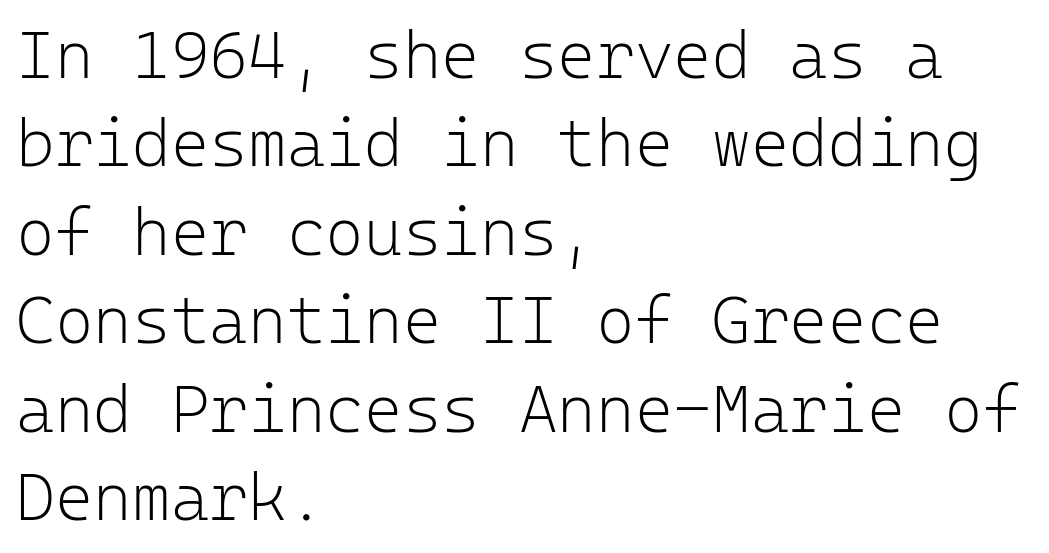
The lettering stays uniformly vertical, giving the passage a roman look. Here the designer chose a console-style face with uniform glyph widths. Quick note: underline off. The horizontal fit of the characters is conventional and even. Alignment: flush left. Ink coverage per letter is moderate at most.
